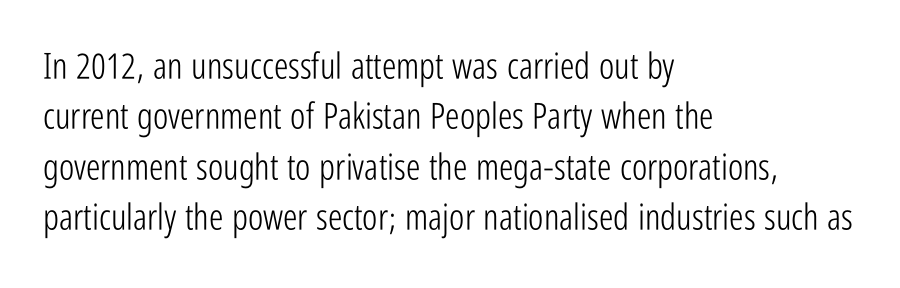
Q: Is the text bold? A: No.
Q: Is the text italic (slanted)? A: No, it is upright.
Q: Is the typeface a serif or a sans-serif typeface? A: Sans-serif.
Q: Is the text underlined? A: No.
Q: How is the paragraph aligned? A: Left-aligned.
Q: Is the spacing between letters normal or unusually wide? A: Normal.
Q: Is the spacing between lines tight, normal or loose? A: Normal.
Q: Width (condensed, normal, or wide)? A: Condensed.
Q: Stroke contrast? A: Low.
Q: x-height? A: Medium.
Q: Monospaced? A: No.
